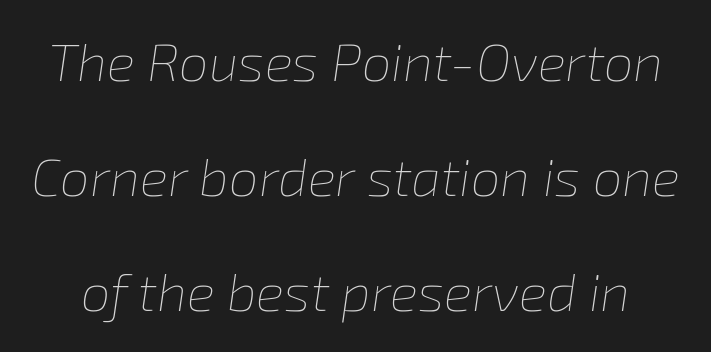
{"italic": "yes", "lean": "right", "slant_degrees": 8, "bold": "no", "weight": "thin", "width": "normal", "stroke_contrast": "low", "x_height": "medium", "monospaced": "no", "underline": "no", "line_spacing": "loose", "line_spacing_ratio": 2.17, "letter_spacing": "normal", "letter_spacing_em": 0.0, "glyph_px": 53}
